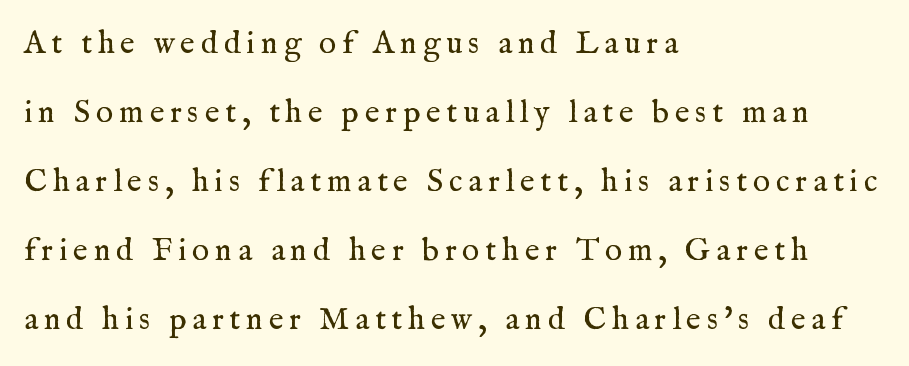
Q: Is the text bold? A: No.
Q: Is the text italic (slanted)? A: No, it is upright.
Q: Is the typeface a serif or a sans-serif typeface? A: Serif.
Q: Is the text underlined? A: No.
Q: How is the paragraph aligned? A: Left-aligned.
Q: Is the spacing between lines tight, normal or loose? A: Loose.
Q: Width (condensed, normal, or wide)? A: Normal.
Q: Stroke contrast? A: Medium.
Q: x-height? A: Medium.
Q: Monospaced? A: No.
